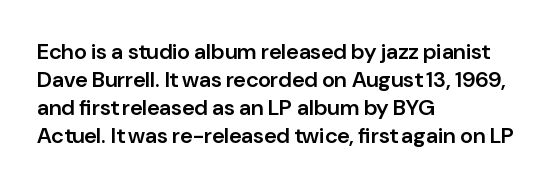
The image shows 22 px text type, upright; set left-aligned, normal line spacing (1.27x), normal letter spacing, not underlined.
